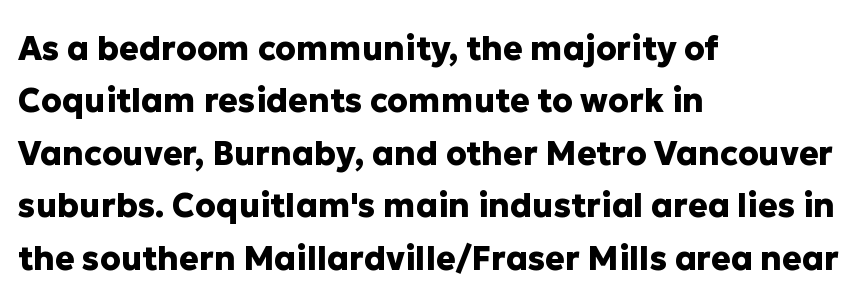
The image shows 33 px heavy sans-serif type, upright; set left-aligned, normal line spacing (1.59x), normal letter spacing, not underlined; low stroke contrast and a medium x-height.
